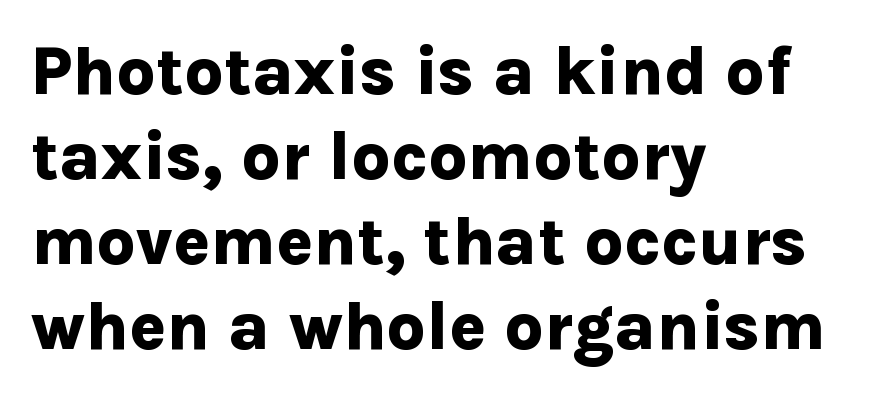
{"serif": "no", "italic": "no", "bold": "yes", "weight": "bold", "width": "normal", "stroke_contrast": "low", "x_height": "medium", "monospaced": "no", "underline": "no", "align": "left", "line_spacing": "normal", "line_spacing_ratio": 1.25, "letter_spacing": "normal", "letter_spacing_em": 0.0, "glyph_px": 68}
